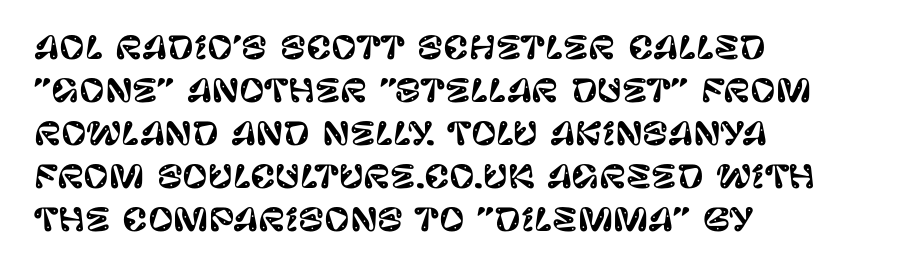
{"serif": "no", "width": "normal", "stroke_contrast": "low", "x_height": "large", "monospaced": "no", "underline": "no", "align": "left", "line_spacing": "normal", "line_spacing_ratio": 1.39, "letter_spacing": "normal", "letter_spacing_em": 0.0, "glyph_px": 31}
